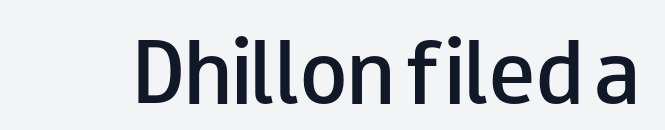
{"serif": "no", "italic": "no", "bold": "semi", "weight": "semibold", "width": "wide", "stroke_contrast": "low", "x_height": "small", "monospaced": "no", "underline": "no", "letter_spacing": "normal", "letter_spacing_em": 0.0, "glyph_px": 77}
